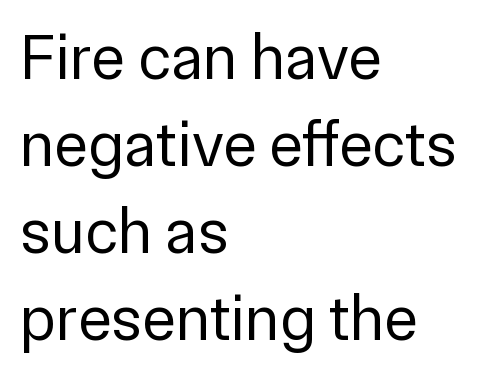
Tall strokes in this sample are plumb rather than angled. What kind of face is this? One without serifs — a sans. The typesetting does not lean heavy: it is not bold. Does the leading feel generous? No, just average. A typesetter would call this zero additional tracking.
